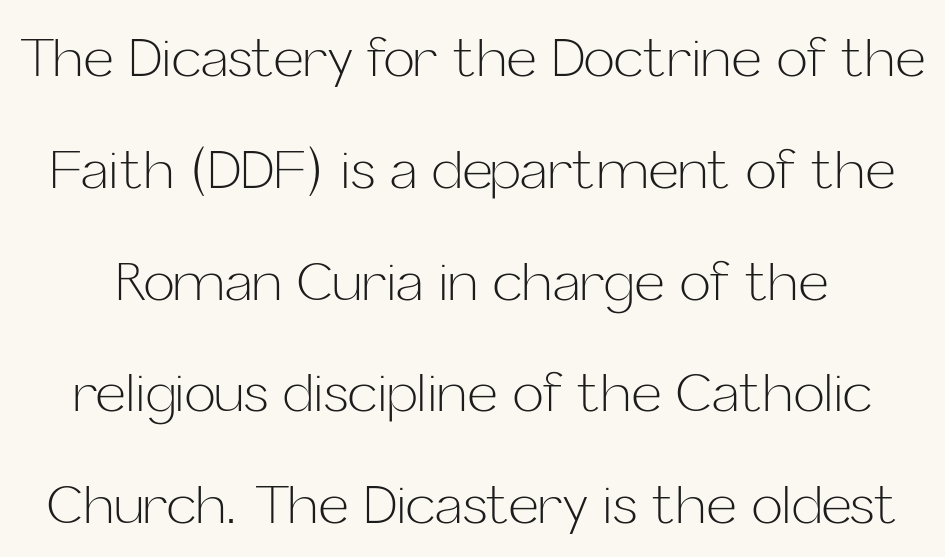
The image shows 52 px light sans-serif type, upright; set loose line spacing (2.15x), normal letter spacing, not underlined; low stroke contrast and a medium x-height.
